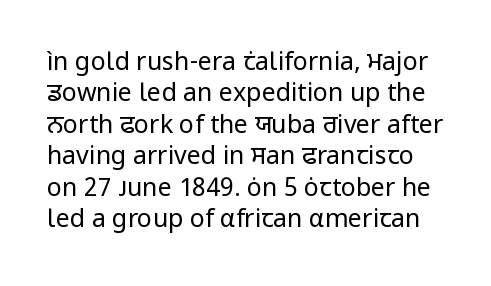
{"italic": "no", "bold": "no", "underline": "no", "line_spacing": "normal", "line_spacing_ratio": 1.26, "letter_spacing": "normal", "letter_spacing_em": 0.0, "glyph_px": 25}
